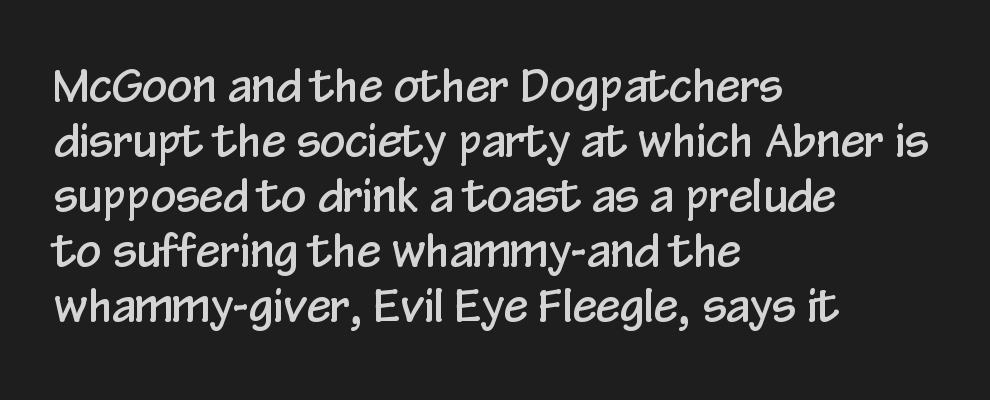
The image shows 44 px condensed sans-serif type, upright; set left-aligned, normal line spacing (1.25x), normal letter spacing, not underlined; low stroke contrast and a medium x-height.
